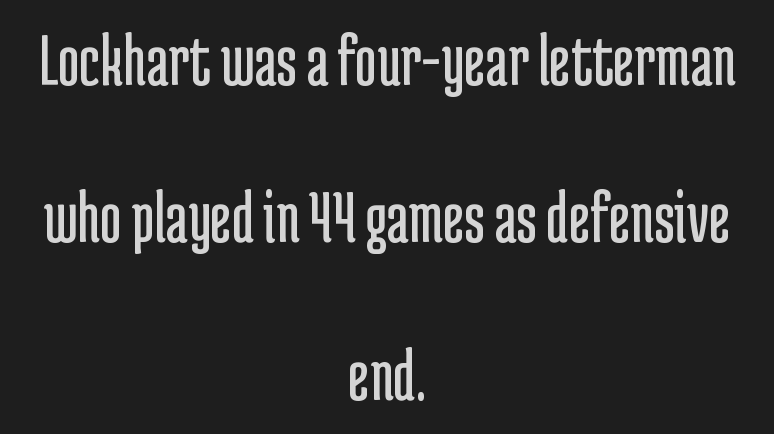
{"serif": "no", "italic": "no", "bold": "no", "weight": "regular", "width": "condensed", "stroke_contrast": "low", "x_height": "medium", "monospaced": "no", "underline": "no", "align": "center", "line_spacing": "loose", "line_spacing_ratio": 2.1, "letter_spacing": "normal", "letter_spacing_em": 0.0, "glyph_px": 75}
